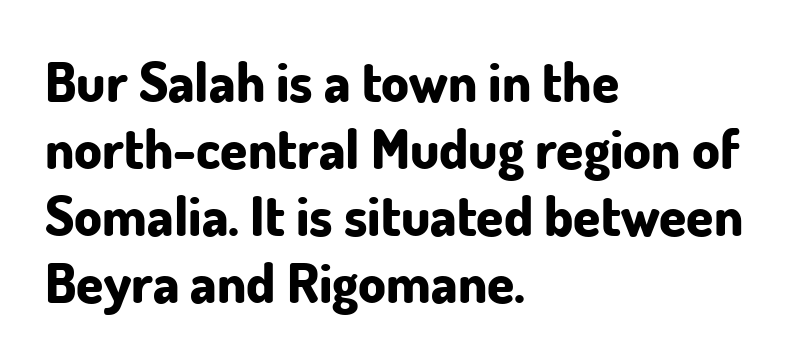
{"serif": "no", "italic": "no", "bold": "yes", "weight": "bold", "width": "normal", "stroke_contrast": "low", "x_height": "small", "monospaced": "no", "underline": "no", "align": "left", "line_spacing_ratio": 1.22, "letter_spacing": "normal", "letter_spacing_em": 0.0, "glyph_px": 55}
